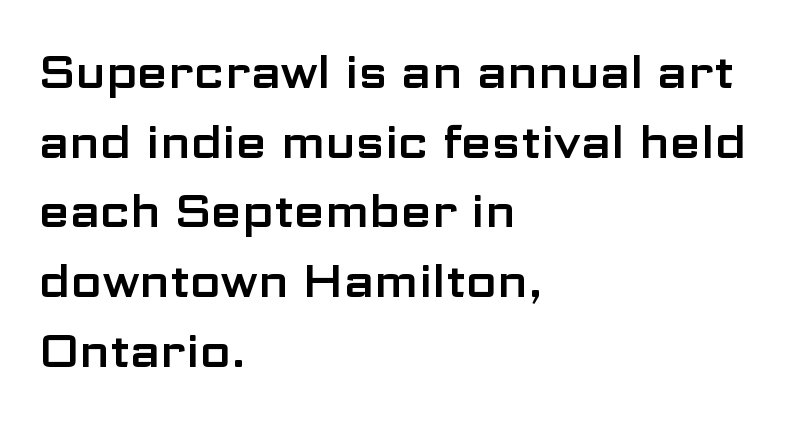
The image shows 45 px wide sans-serif type, upright; set left-aligned, normal line spacing (1.55x), normal letter spacing, not underlined; low stroke contrast and a medium x-height.
